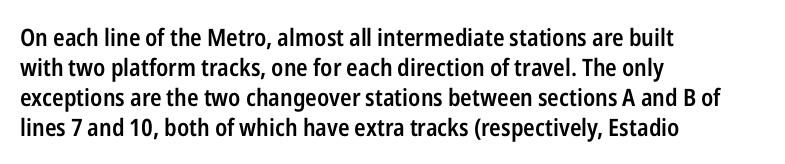
The image shows 24 px text type, upright; set left-aligned, normal line spacing (1.25x), normal letter spacing, not underlined.
